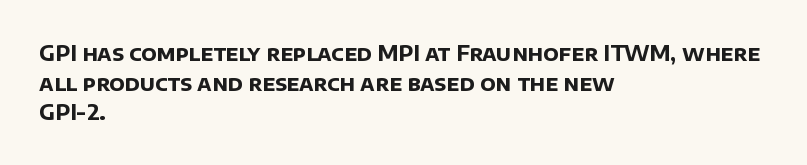
The image shows 21 px bold type; set left-aligned, normal line spacing (1.41x), normal letter spacing, not underlined.
